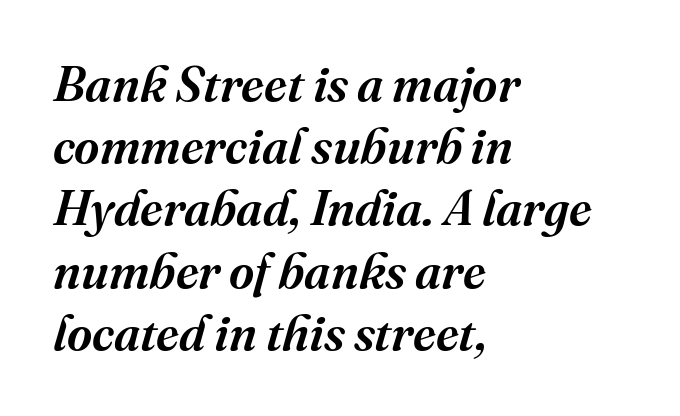
The image shows 49 px serif type, italic (leaning right); set left-aligned, normal line spacing (1.27x), normal letter spacing, not underlined; medium stroke contrast and a medium x-height.
